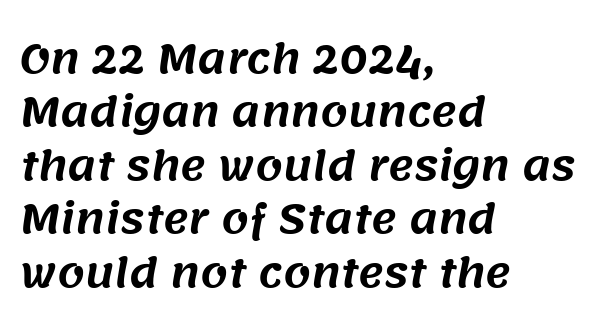
{"serif": "no", "width": "normal", "stroke_contrast": "medium", "x_height": "large", "monospaced": "no", "underline": "no", "align": "left", "line_spacing": "normal", "line_spacing_ratio": 1.37, "letter_spacing": "normal", "letter_spacing_em": 0.0, "glyph_px": 39}
